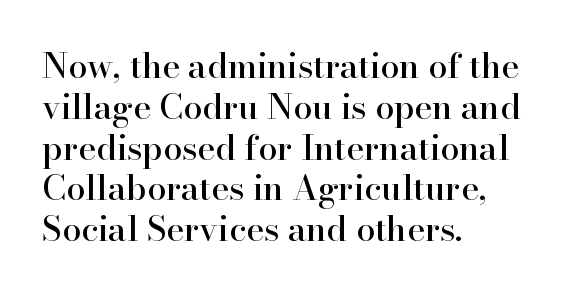
The image shows 34 px serif type, upright; set left-aligned, line spacing 1.2x, normal letter spacing, not underlined; high stroke contrast and a small x-height.
